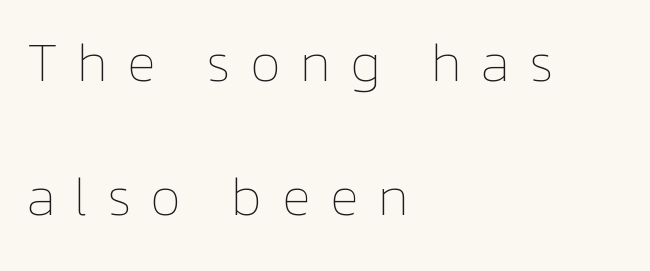
Does the leading feel generous? Absolutely, it's lavish. Between one letter and the next there's a generous, obvious gap. The cut favours lightness, reaching ordinary text weight at its darkest. Think of a printed novel: that variable character pitch is what you see here.
